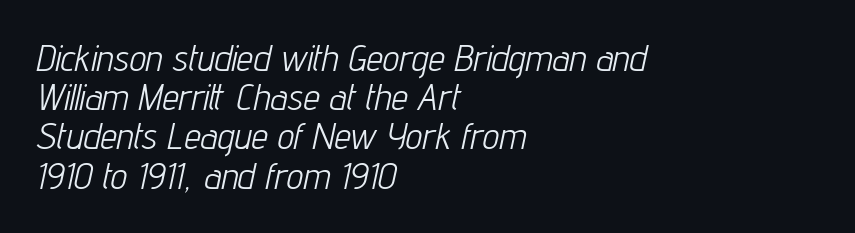
{"italic": "yes", "lean": "right", "slant_degrees": 12, "bold": "no", "weight": "light", "width": "condensed", "stroke_contrast": "low", "x_height": "medium", "monospaced": "no", "underline": "no", "align": "left", "line_spacing": "tight", "line_spacing_ratio": 1.06, "letter_spacing": "normal", "letter_spacing_em": 0.0, "glyph_px": 37}
